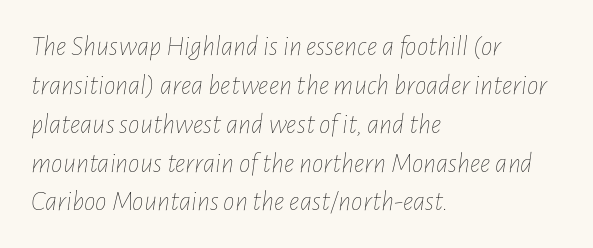
The image shows 29 px thin, condensed type, italic (leaning right); set left-aligned, normal line spacing (1.34x), normal letter spacing, not underlined; low stroke contrast and a medium x-height.
